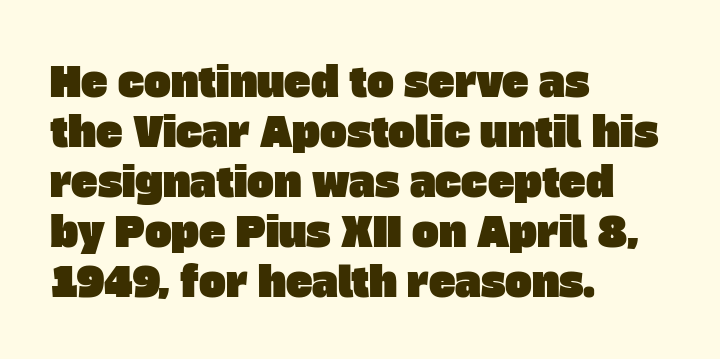
Each letter's strokes conclude bluntly, with no projecting serifs. Nobody drew a line under any word here. Note the varied advance widths — an 'i' is clearly narrower than an 'm'. Line starts are locked; line ends wander. Summary of vertical rhythm: regular, with standard interline spacing. These lines keep a tight, regular rhythm from letter to letter.
